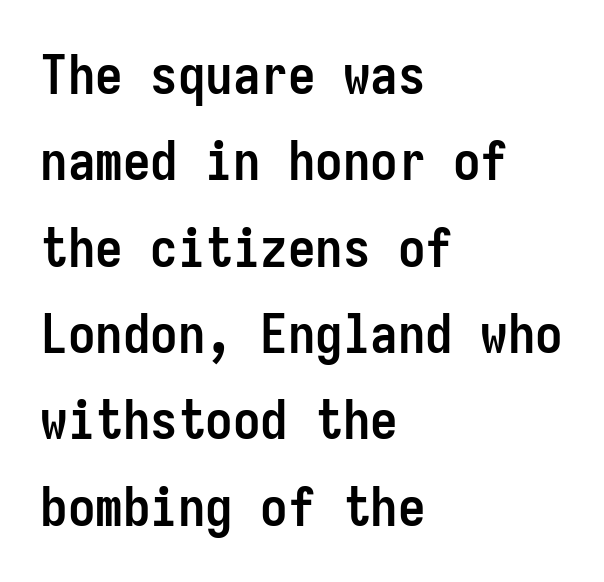
The image shows 55 px semibold, condensed sans-serif type, upright, monospaced; set left-aligned, normal line spacing (1.57x), normal letter spacing, not underlined; low stroke contrast and a medium x-height.
